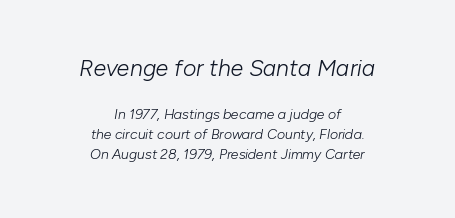
{"italic": "yes", "lean": "right", "slant_degrees": 10, "bold": "no", "underline": "no", "align": "center", "line_spacing": "normal", "line_spacing_ratio": 1.43, "letter_spacing": "normal", "letter_spacing_em": 0.0, "larger_block": "first", "size_ratio": 1.64, "glyph_px": 23}
